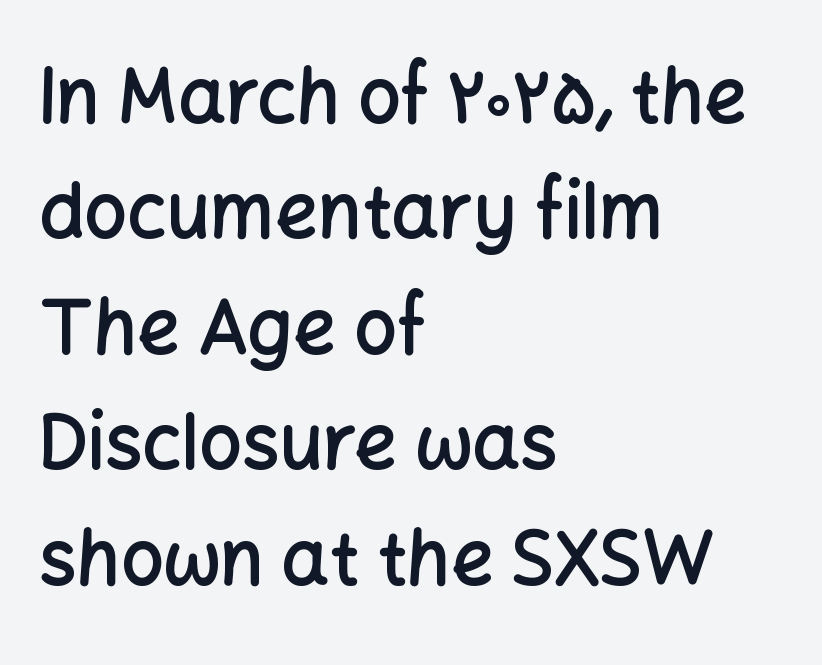
Students, this is semibold: more ink than regular, less than bold. What kind of face is this? One without serifs — a sans. The face used here is proportionally spaced, like ordinary book or web type. Quick note: not italic, upright. In terms of letterspacing, this is plain default setting.
